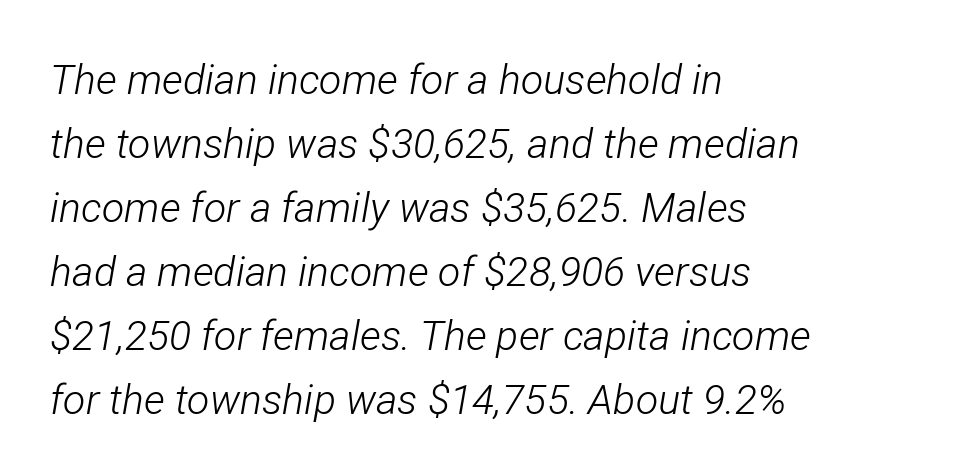
Q: Is the text bold? A: No.
Q: Is the text italic (slanted)? A: Yes, it leans right by about 12 degrees.
Q: Is the text underlined? A: No.
Q: How is the paragraph aligned? A: Left-aligned.
Q: Is the spacing between letters normal or unusually wide? A: Normal.
Q: Is the spacing between lines tight, normal or loose? A: Normal.
Q: Width (condensed, normal, or wide)? A: Condensed.
Q: Stroke contrast? A: Low.
Q: x-height? A: Medium.
Q: Monospaced? A: No.
